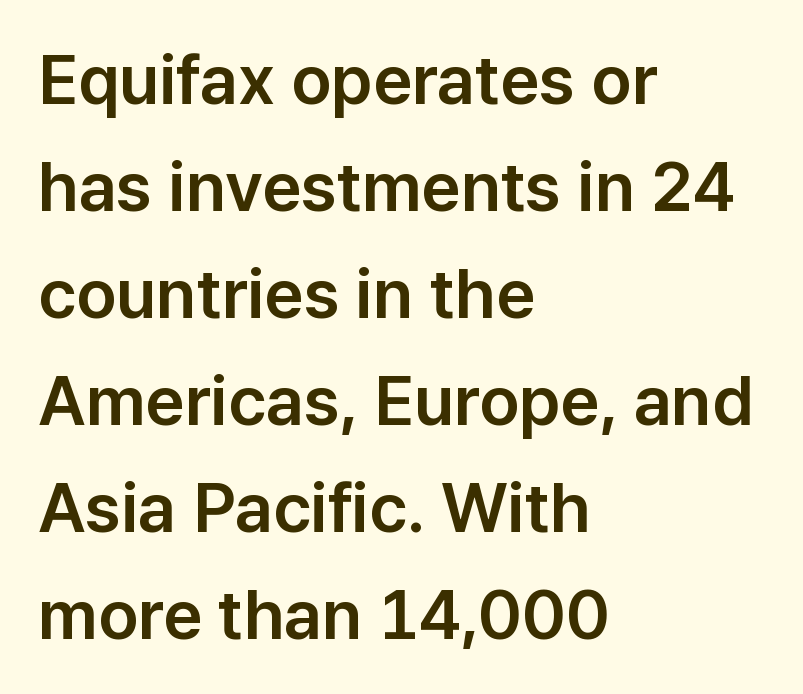
{"serif": "no", "italic": "no", "width": "normal", "stroke_contrast": "low", "x_height": "medium", "monospaced": "no", "underline": "no", "align": "left", "line_spacing": "normal", "line_spacing_ratio": 1.55, "letter_spacing": "normal", "letter_spacing_em": 0.0, "glyph_px": 69}
